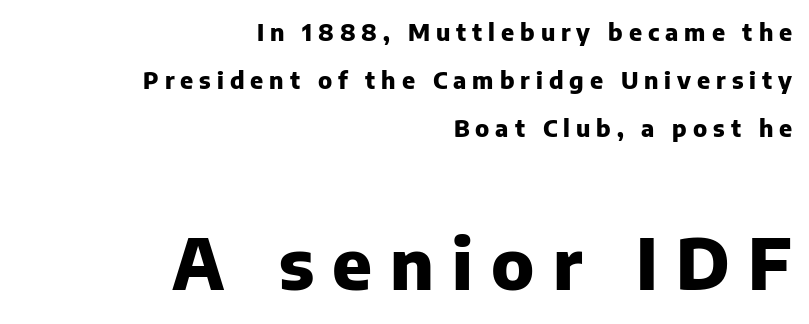
{"serif": "no", "italic": "no", "bold": "yes", "weight": "heavy", "width": "normal", "stroke_contrast": "low", "x_height": "medium", "monospaced": "no", "underline": "no", "align": "right", "line_spacing": "loose", "line_spacing_ratio": 2.09, "letter_spacing": "wide", "letter_spacing_em": 0.26, "larger_block": "second", "size_ratio": 3.04, "glyph_px": 70}
